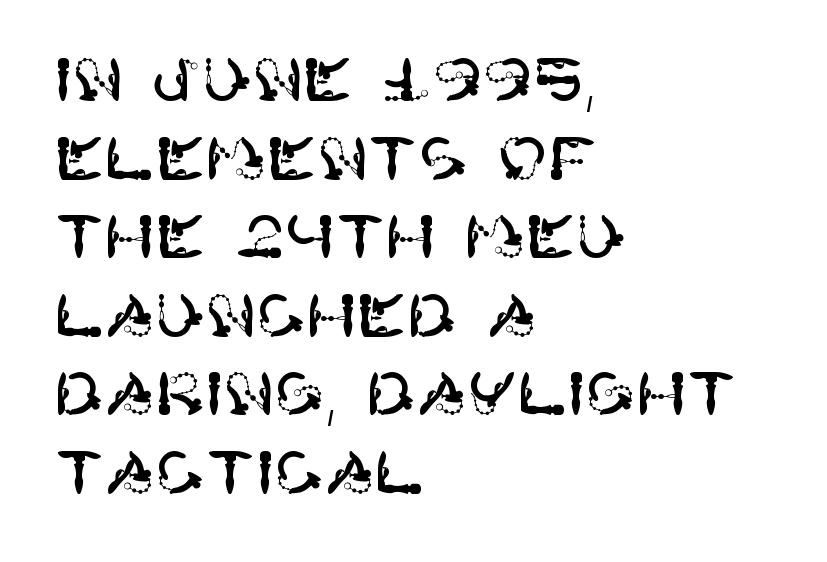
The image shows 60 px sans-serif type, upright; set left-aligned, normal line spacing (1.31x), normal letter spacing, not underlined; high stroke contrast and a large x-height.
